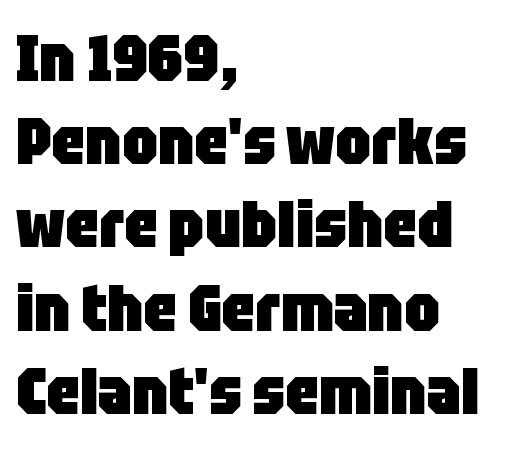
{"serif": "no", "italic": "no", "bold": "yes", "weight": "heavy", "width": "condensed", "stroke_contrast": "low", "x_height": "large", "monospaced": "no", "underline": "no", "align": "left", "line_spacing": "normal", "line_spacing_ratio": 1.28, "letter_spacing": "normal", "letter_spacing_em": 0.0, "glyph_px": 65}
